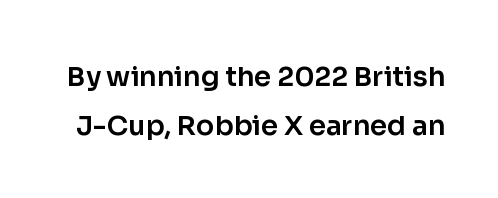
Caption: standard tracking, unaltered. Underline: absent. Designer's note — italics off, roman on.
